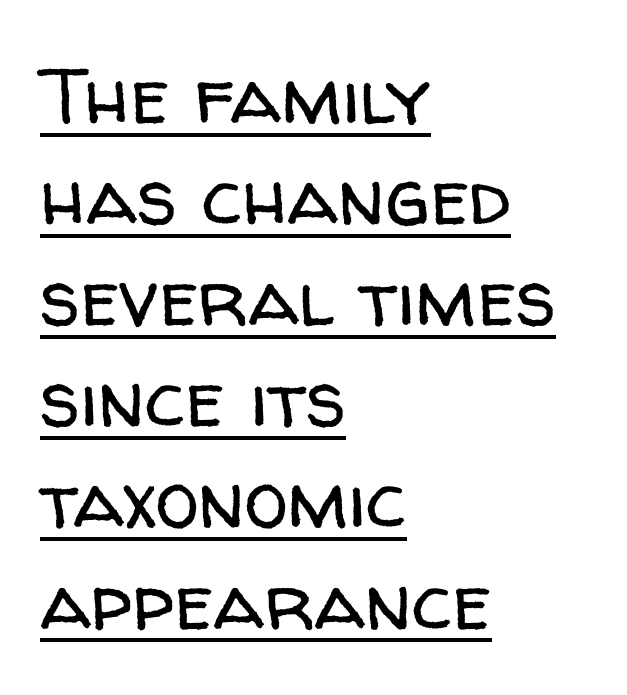
Q: Is the text bold? A: No.
Q: Is the text italic (slanted)? A: No, it is upright.
Q: Is the typeface a serif or a sans-serif typeface? A: Sans-serif.
Q: Is the text underlined? A: Yes.
Q: How is the paragraph aligned? A: Left-aligned.
Q: Is the spacing between letters normal or unusually wide? A: Normal.
Q: Is the spacing between lines tight, normal or loose? A: Normal.
Q: Width (condensed, normal, or wide)? A: Normal.
Q: Stroke contrast? A: Low.
Q: x-height? A: Medium.
Q: Monospaced? A: No.
